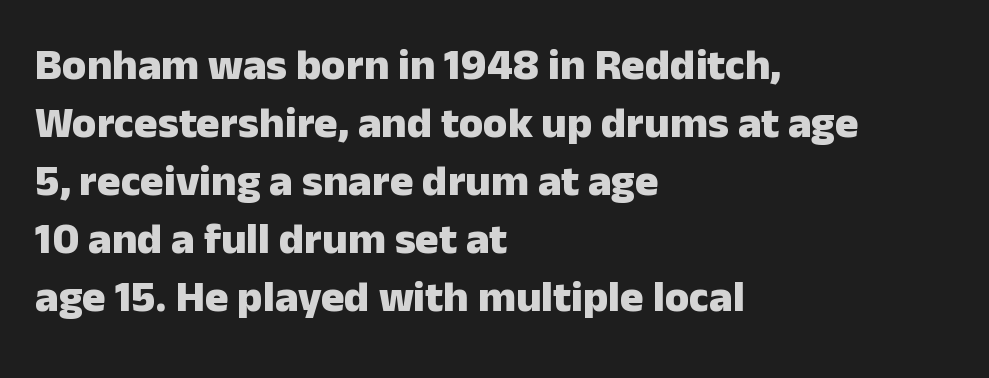
{"serif": "no", "italic": "no", "bold": "yes", "weight": "heavy", "width": "normal", "stroke_contrast": "low", "x_height": "medium", "monospaced": "no", "underline": "no", "align": "left", "line_spacing": "normal", "line_spacing_ratio": 1.32, "letter_spacing": "normal", "letter_spacing_em": 0.0, "glyph_px": 44}
